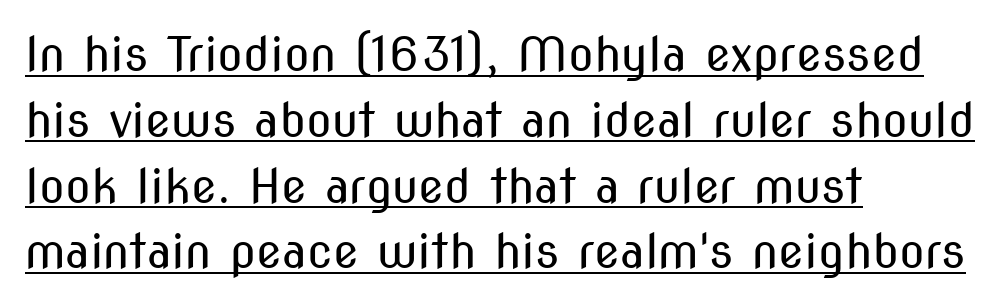
The lines are quadded left. Unbolded letterforms with no extra heft. Vertical strokes here are truly vertical. Are there feet on the stems? There aren't — it's a sans.
